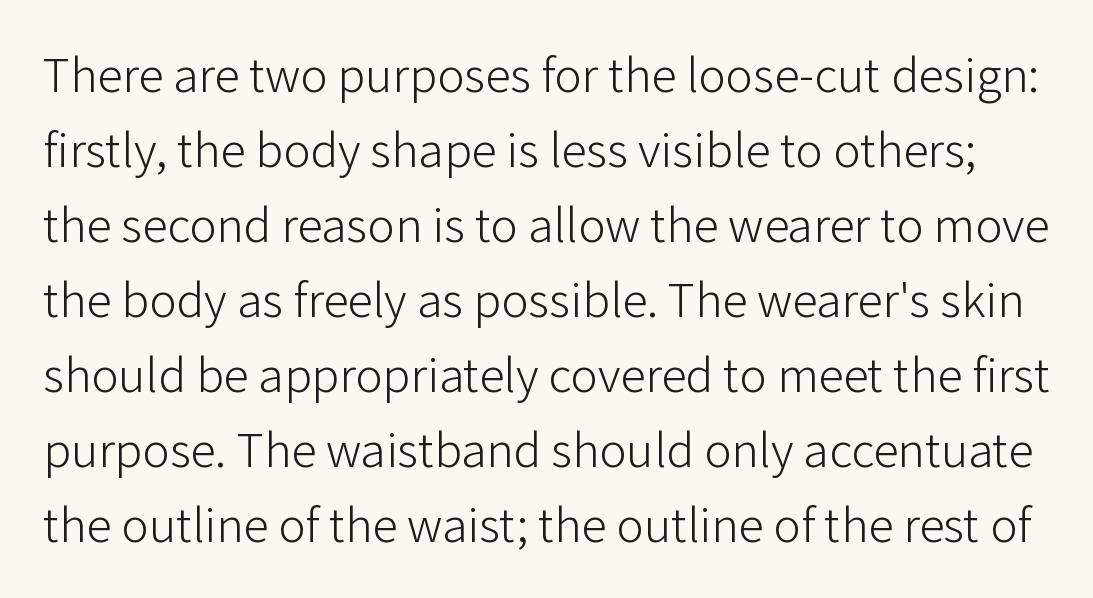
Interline gaps are of average width in this sample. Observe the ordinary spacing: letters are neighbours, not strangers. Stroke mass is kept to a normal reading level or below. In terms of letterform style, serifs are entirely absent.
